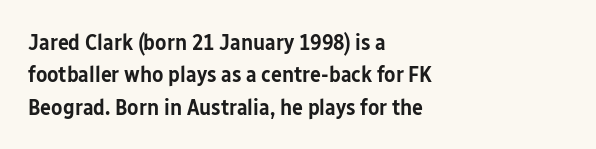
{"italic": "no", "bold": "semi", "underline": "no", "align": "left", "line_spacing": "normal", "line_spacing_ratio": 1.41, "letter_spacing": "normal", "letter_spacing_em": 0.0, "glyph_px": 23}
